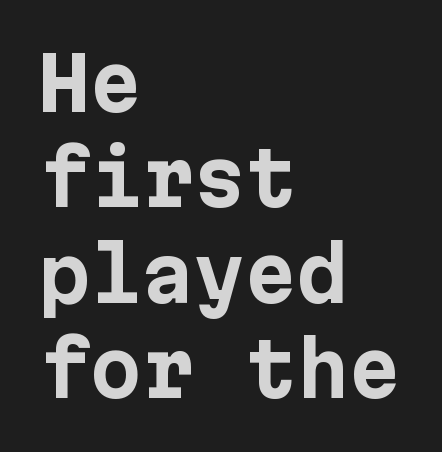
The image shows 74 px bold sans-serif type, upright; set left-aligned, normal line spacing (1.29x), normal letter spacing, not underlined; low stroke contrast and a medium x-height.
